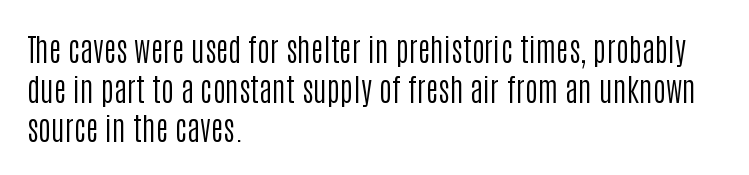
{"serif": "no", "italic": "no", "bold": "no", "weight": "regular", "width": "condensed", "stroke_contrast": "low", "x_height": "large", "monospaced": "no", "underline": "no", "align": "left", "line_spacing": "normal", "line_spacing_ratio": 1.28, "letter_spacing": "normal", "letter_spacing_em": 0.0, "glyph_px": 31}
